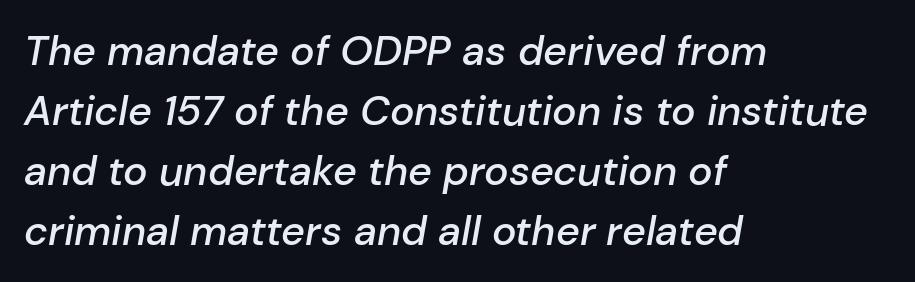
The image shows 41 px semibold type, italic (leaning right); set left-aligned, normal line spacing (1.46x), normal letter spacing, not underlined; low stroke contrast and a medium x-height.
